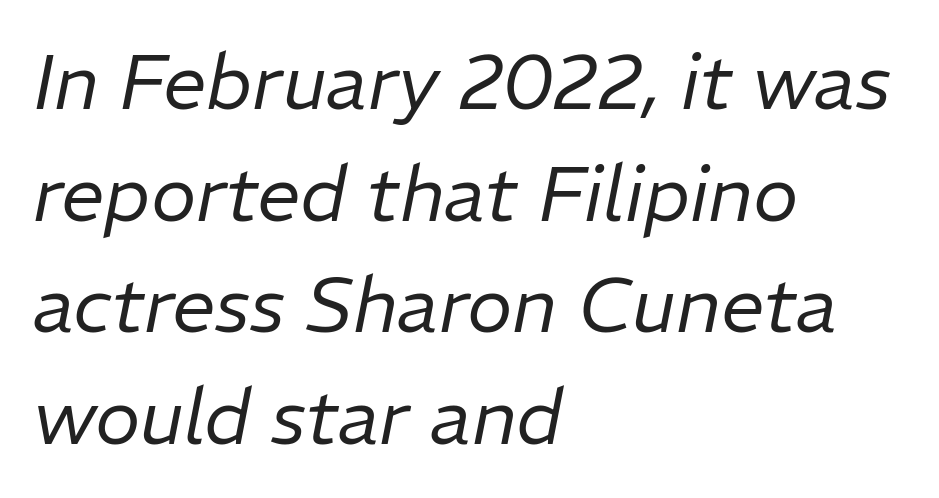
Q: Is the text bold? A: No.
Q: Is the text italic (slanted)? A: Yes, it leans right by about 11 degrees.
Q: Is the text underlined? A: No.
Q: How is the paragraph aligned? A: Left-aligned.
Q: Is the spacing between letters normal or unusually wide? A: Normal.
Q: Is the spacing between lines tight, normal or loose? A: Normal.
Q: Width (condensed, normal, or wide)? A: Normal.
Q: Stroke contrast? A: Low.
Q: x-height? A: Medium.
Q: Monospaced? A: No.
